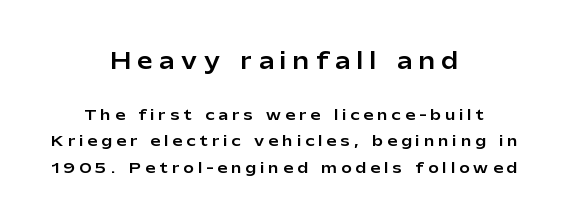
The typography opts for an upright posture over an oblique one. The face used here is rendered with a markedly widened letterfit. Rule under the text: the space is simply empty. Leftover space on each line is divided equally before and after the words.
